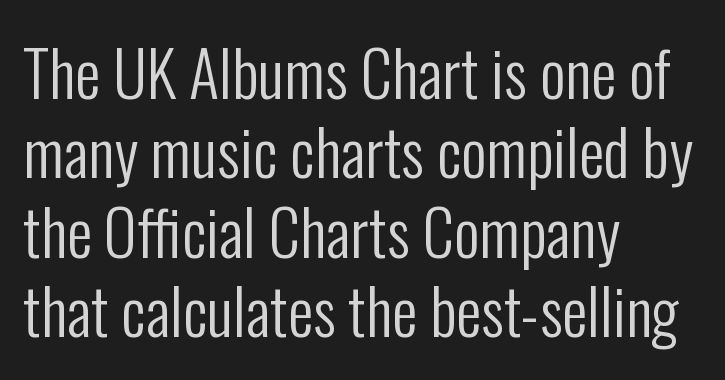
{"serif": "no", "italic": "no", "bold": "no", "weight": "regular", "width": "condensed", "stroke_contrast": "low", "x_height": "medium", "monospaced": "no", "underline": "no", "align": "left", "line_spacing": "normal", "line_spacing_ratio": 1.26, "letter_spacing": "normal", "letter_spacing_em": 0.0, "glyph_px": 63}
